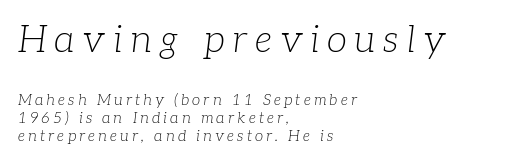
The zone under the glyphs is completely vacant. This rendering employs a face with finishing strokes, i.e., a serif. A typesetter would mark this as italic. Larger block? The one above; the one below is distinctly smaller. Varying glyph widths throughout — classic text-font behaviour. Horizontally, the lines are justified to the leading edge only.
